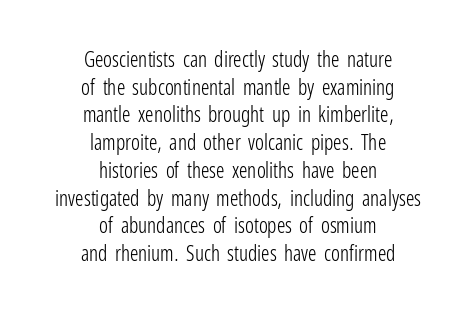
Line starts and ends both wander, symmetrically. A bare baseline throughout the passage. The strokes are not fattened; the text isn't bold. If you measured baseline to baseline, you'd find a middling distance. These lines were composed using upright roman letters.
